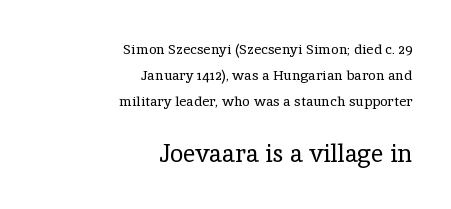
The image shows 24 px text type, upright; set right-aligned, line spacing 1.87x, normal letter spacing, not underlined; the second (bottom) block is 1.71x larger.
